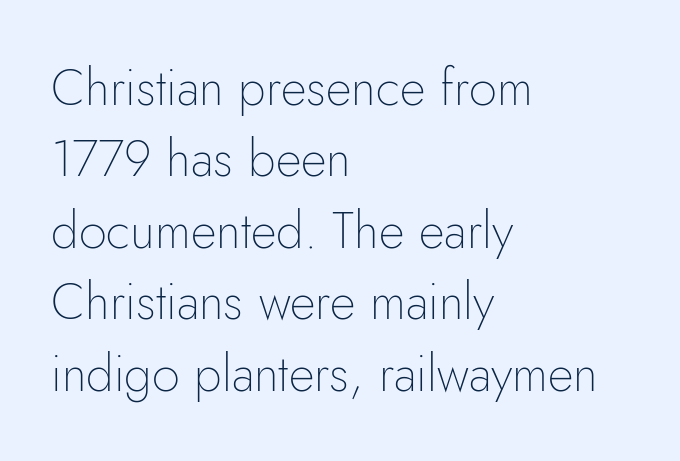
The image shows 50 px thin sans-serif type, upright; set left-aligned, normal line spacing (1.43x), normal letter spacing, not underlined; low stroke contrast and a small x-height.
